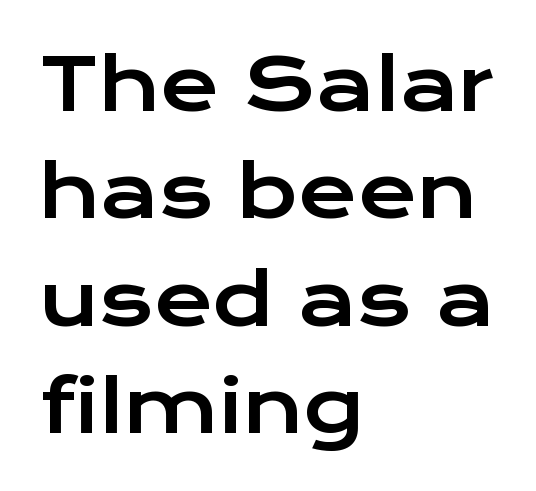
Q: Is the text italic (slanted)? A: No, it is upright.
Q: Is the typeface a serif or a sans-serif typeface? A: Sans-serif.
Q: Is the text underlined? A: No.
Q: How is the paragraph aligned? A: Left-aligned.
Q: Is the spacing between letters normal or unusually wide? A: Normal.
Q: Is the spacing between lines tight, normal or loose? A: Normal.
Q: Width (condensed, normal, or wide)? A: Wide.
Q: Stroke contrast? A: Low.
Q: x-height? A: Medium.
Q: Monospaced? A: No.
